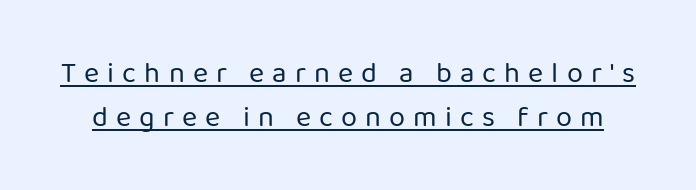
Q: Is the text bold? A: No.
Q: Is the text italic (slanted)? A: No, it is upright.
Q: Is the typeface a serif or a sans-serif typeface? A: Sans-serif.
Q: Is the text underlined? A: Yes.
Q: Is the spacing between letters normal or unusually wide? A: Unusually wide.
Q: Is the spacing between lines tight, normal or loose? A: Normal.
Q: Width (condensed, normal, or wide)? A: Normal.
Q: Stroke contrast? A: Low.
Q: x-height? A: Medium.
Q: Monospaced? A: No.
